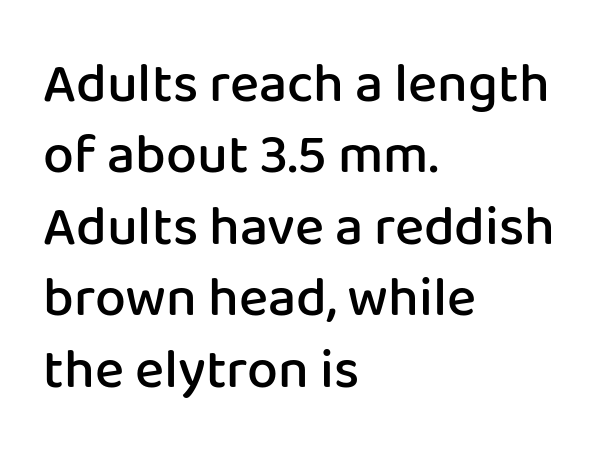
Q: Is the text bold? A: Semi-bold.
Q: Is the text italic (slanted)? A: No, it is upright.
Q: Is the typeface a serif or a sans-serif typeface? A: Sans-serif.
Q: Is the text underlined? A: No.
Q: How is the paragraph aligned? A: Left-aligned.
Q: Is the spacing between letters normal or unusually wide? A: Normal.
Q: Is the spacing between lines tight, normal or loose? A: Normal.
Q: Width (condensed, normal, or wide)? A: Normal.
Q: Stroke contrast? A: Low.
Q: x-height? A: Medium.
Q: Monospaced? A: No.
